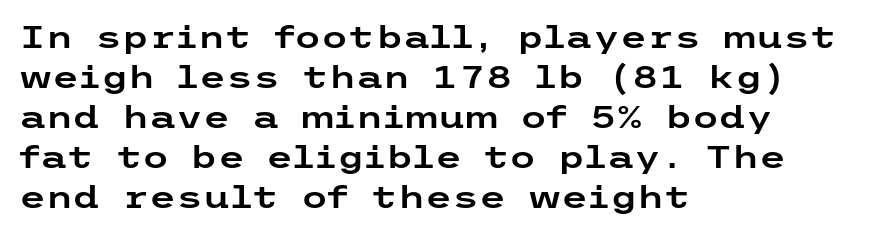
{"serif": "no", "italic": "no", "width": "wide", "stroke_contrast": "low", "x_height": "medium", "underline": "no", "align": "left", "line_spacing": "normal", "line_spacing_ratio": 1.29, "letter_spacing": "normal", "letter_spacing_em": 0.0, "glyph_px": 31}
